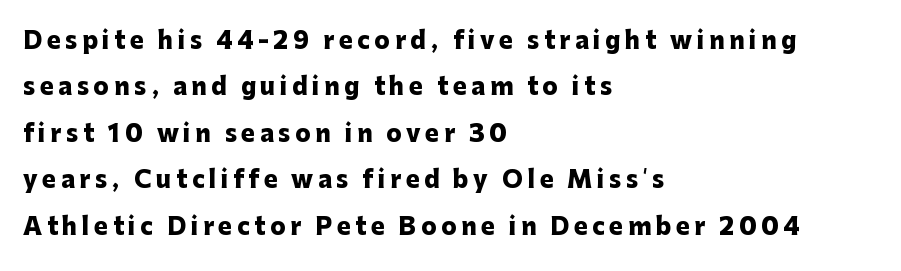
{"italic": "no", "bold": "yes", "underline": "no", "align": "left", "line_spacing": "loose", "line_spacing_ratio": 2.02, "letter_spacing": "wide", "letter_spacing_em": 0.2, "glyph_px": 23}
